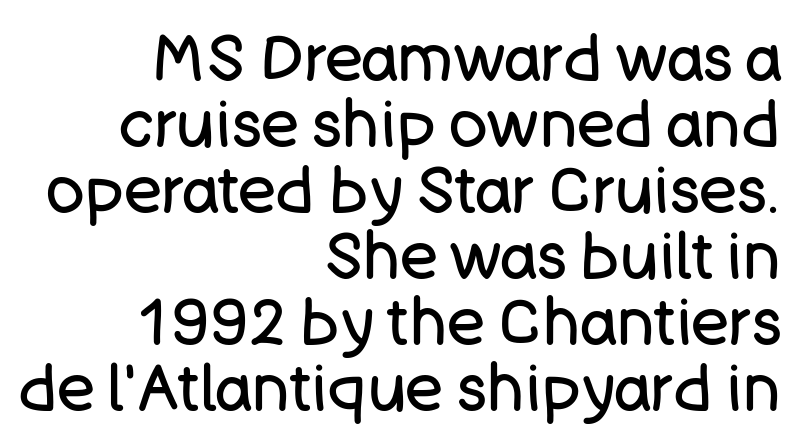
Clear beneath every line of the passage. Nothing sits at the stroke ends, so this counts as sans-serif. Short note: letters normally spaced. The letters look calm and open, with moderate or lighter stems. Character widths vary here, with narrow letters taking less room than wide ones.
